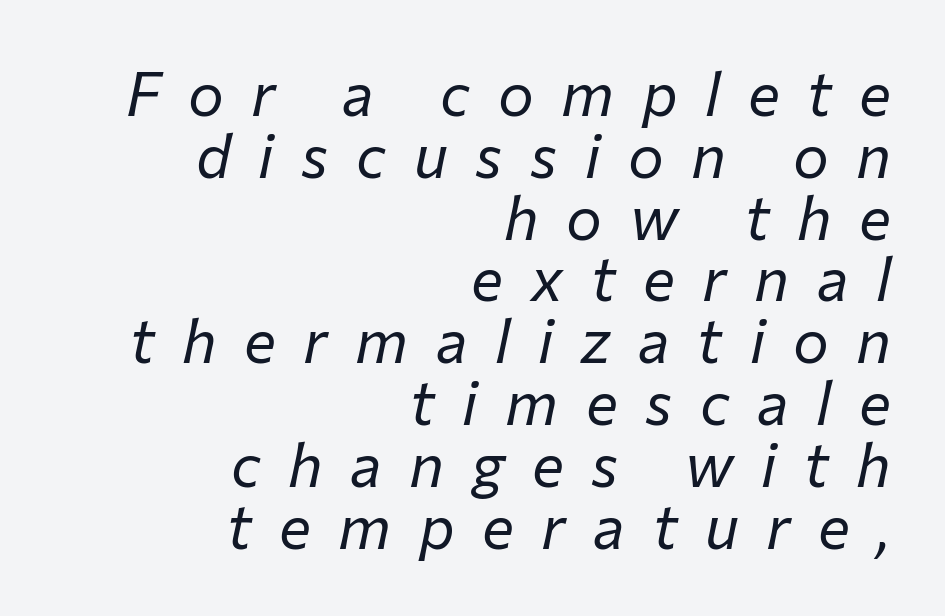
{"italic": "yes", "lean": "right", "slant_degrees": 12, "bold": "no", "weight": "regular", "width": "normal", "stroke_contrast": "low", "x_height": "medium", "monospaced": "no", "underline": "no", "align": "right", "line_spacing": "tight", "line_spacing_ratio": 1.03, "letter_spacing": "wide", "letter_spacing_em": 0.46, "glyph_px": 60}
